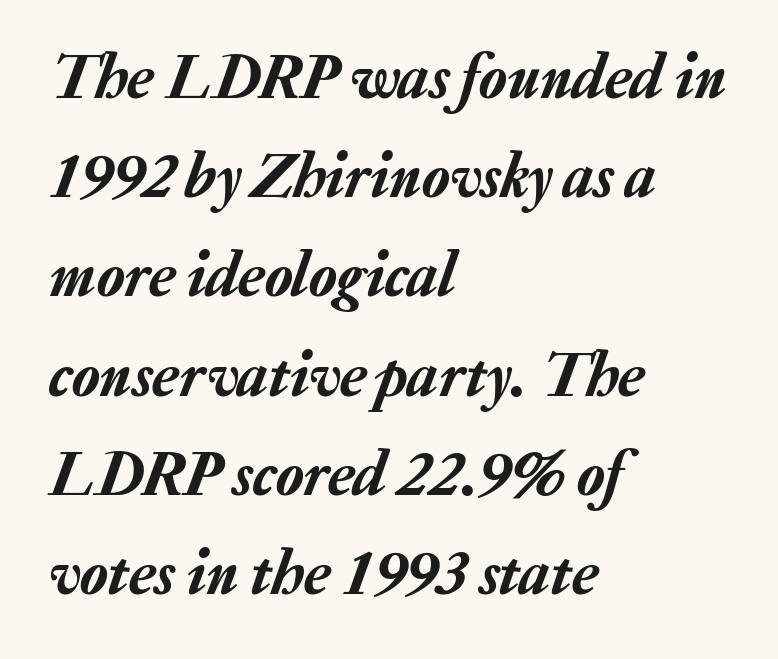
Q: Is the text italic (slanted)? A: Yes, it leans right by about 20 degrees.
Q: Is the text underlined? A: No.
Q: How is the paragraph aligned? A: Left-aligned.
Q: Is the spacing between letters normal or unusually wide? A: Normal.
Q: Is the spacing between lines tight, normal or loose? A: Normal.
Q: Width (condensed, normal, or wide)? A: Normal.
Q: Stroke contrast? A: Low.
Q: x-height? A: Medium.
Q: Monospaced? A: No.
